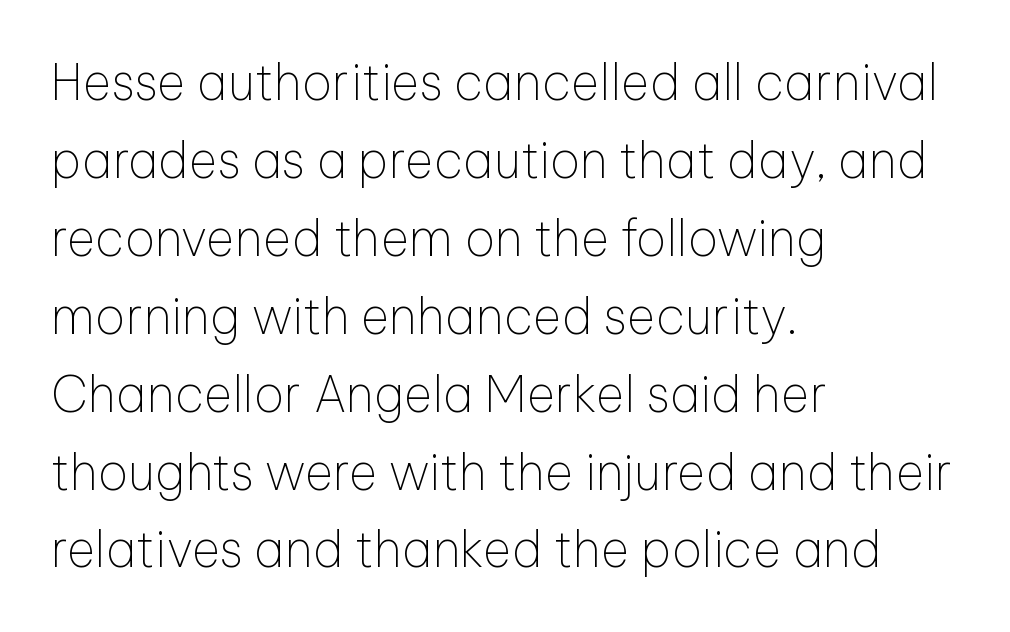
This block has exactly the height ordinary leading produces. Does the type have serifs? No, each stem ends abruptly. Note the varied advance widths — an 'i' is clearly narrower than an 'm'. This rendering features lettering with no underline. Each stroke keeps to a modest, everyday thickness or less. The compositor pushed each line to the left boundary.
